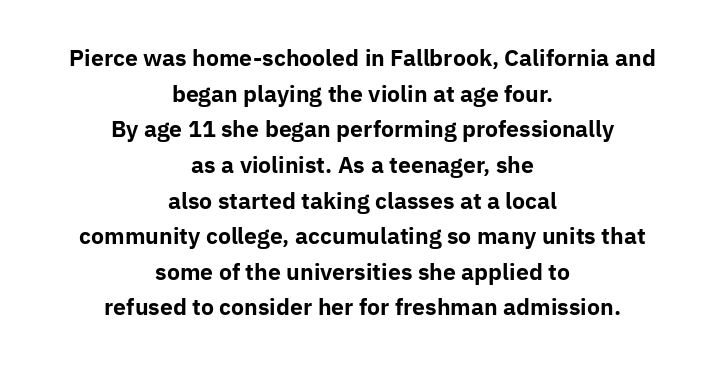
The image shows 22 px bold type, upright; set centered, normal line spacing (1.62x), normal letter spacing, not underlined.
